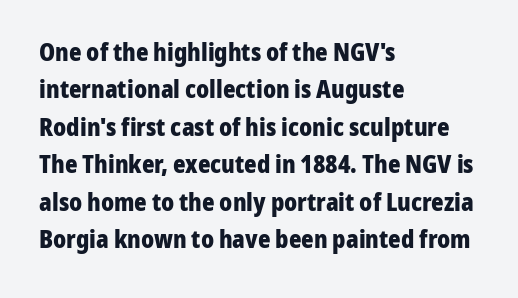
Q: Is the text bold? A: Yes.
Q: Is the text italic (slanted)? A: No, it is upright.
Q: Is the text underlined? A: No.
Q: How is the paragraph aligned? A: Left-aligned.
Q: Is the spacing between letters normal or unusually wide? A: Normal.
Q: Is the spacing between lines tight, normal or loose? A: Normal.
